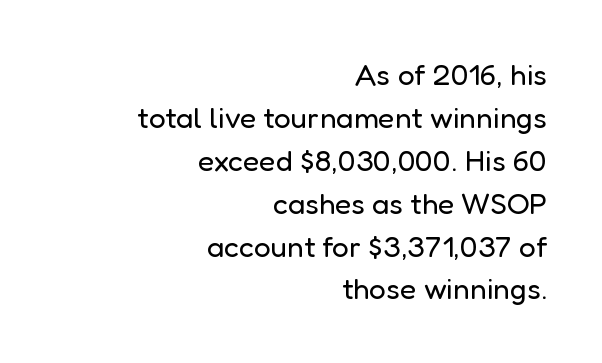
The image shows 30 px regular-weight sans-serif type, upright; set right-aligned, normal line spacing (1.43x), normal letter spacing, not underlined; low stroke contrast and a medium x-height.
